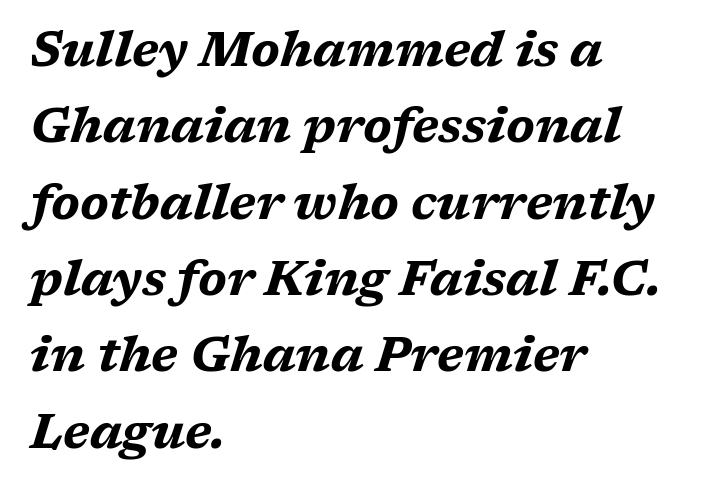
This sample is left-justified, so line endings fall wherever the words run out. Slant detected: the letters are inclined. As a designer I'd log this as weight 700, bold. The passage shown has conventional tracking throughout.
